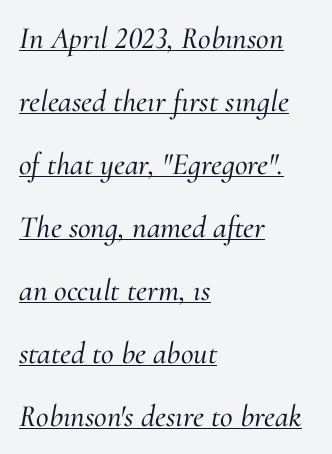
The image shows 31 px serif type, italic (leaning right); set left-aligned, loose line spacing (2.03x), normal letter spacing, underlined; medium stroke contrast and a small x-height.
